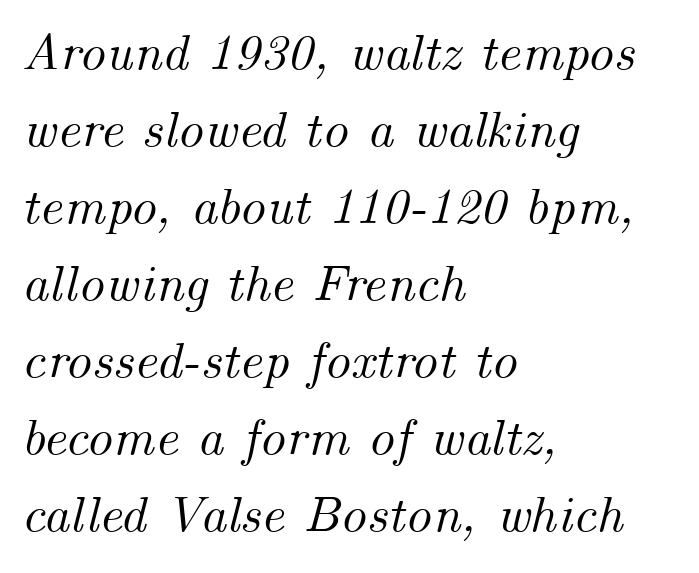
Honestly, the row spacing looks completely unremarkable. This sample has the flowing, uneven cadence of proportional lettering. Notice how the stems are inclined rather than vertical — that's the hallmark of italics. Lines of text with bare space underneath. The typesetter chose a ragged-right arrangement here.
